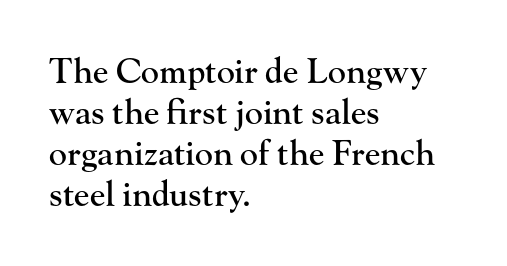
The axis of the letterforms is exactly vertical. Each letter keeps its own natural width here, so spacing adapts to shape. The letterforms sit shoulder to shoulder at normal distance. Unlike a clean sans, this face finishes its strokes with serifs. Each line starts at the same left margin while the right side varies. Check under the words: just untouched page.
